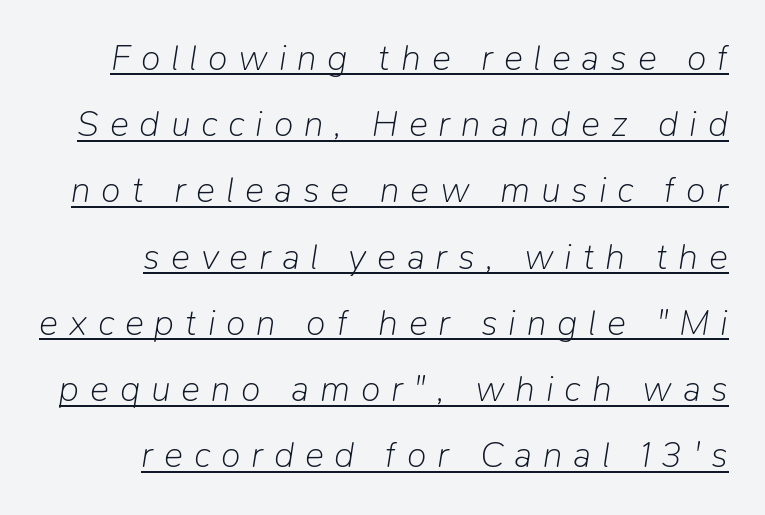
These glyphs show unthickened strokes, regular width or finer. Each line ends at the same right margin while the left side varies. Honestly, the underline is the first thing you notice here. You could not count columns in this text — the font is proportionally spaced. Display-style spreading of the glyphs; the letterfit is very open.
